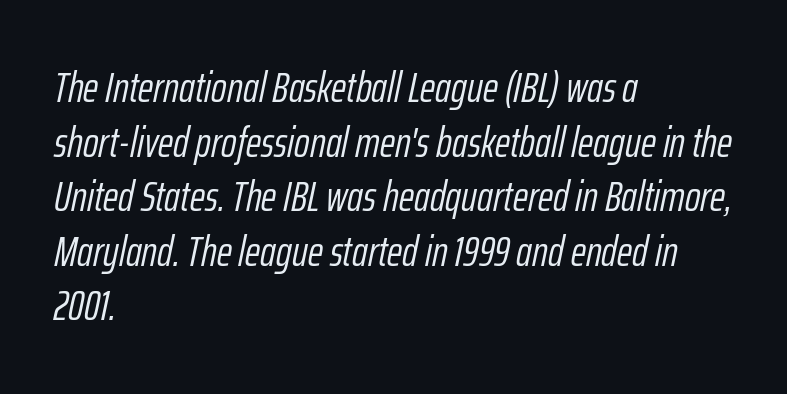
The image shows 42 px light, condensed type, italic (leaning right); set left-aligned, normal line spacing (1.3x), normal letter spacing, not underlined; low stroke contrast and a medium x-height.
